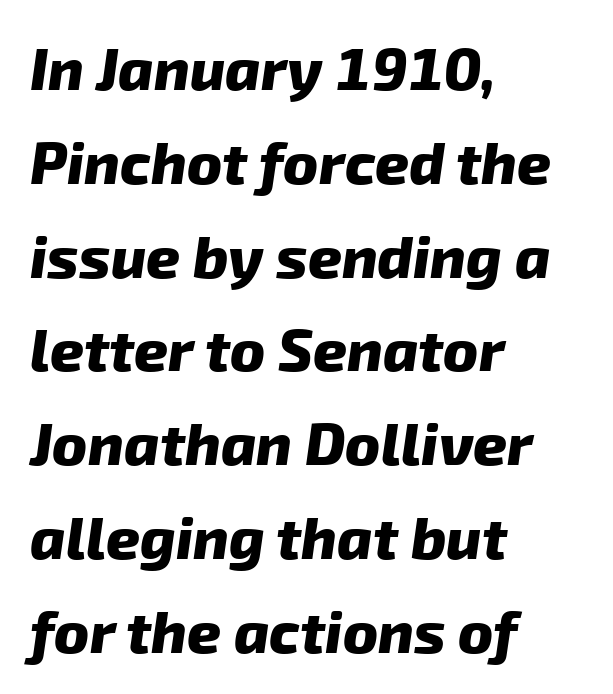
Q: Is the text bold? A: Yes.
Q: Is the typeface a serif or a sans-serif typeface? A: Sans-serif.
Q: Is the text underlined? A: No.
Q: How is the paragraph aligned? A: Left-aligned.
Q: Is the spacing between letters normal or unusually wide? A: Normal.
Q: Is the spacing between lines tight, normal or loose? A: Normal.
Q: Width (condensed, normal, or wide)? A: Normal.
Q: Stroke contrast? A: Low.
Q: x-height? A: Medium.
Q: Monospaced? A: No.
